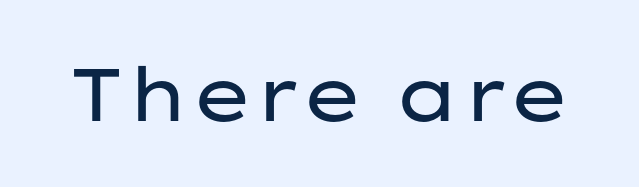
{"serif": "no", "italic": "no", "bold": "no", "weight": "regular", "width": "wide", "stroke_contrast": "low", "x_height": "medium", "monospaced": "no", "underline": "no", "letter_spacing": "normal", "letter_spacing_em": 0.0, "glyph_px": 74}
